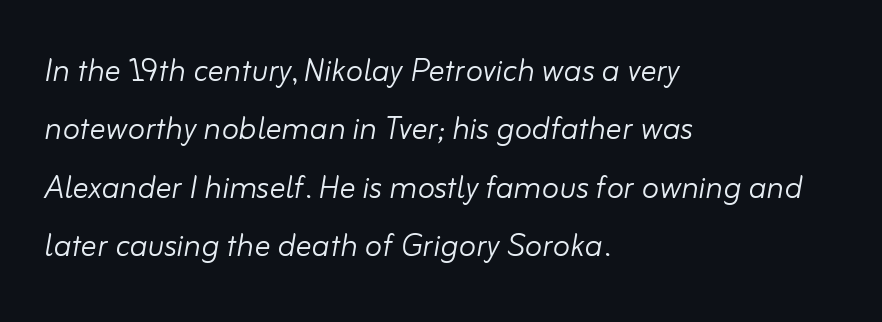
Q: Is the text bold? A: No.
Q: Is the text italic (slanted)? A: Yes, it leans right by about 10 degrees.
Q: Is the text underlined? A: No.
Q: How is the paragraph aligned? A: Left-aligned.
Q: Is the spacing between letters normal or unusually wide? A: Normal.
Q: Is the spacing between lines tight, normal or loose? A: Normal.
Q: Width (condensed, normal, or wide)? A: Normal.
Q: Stroke contrast? A: Low.
Q: x-height? A: Small.
Q: Monospaced? A: No.
